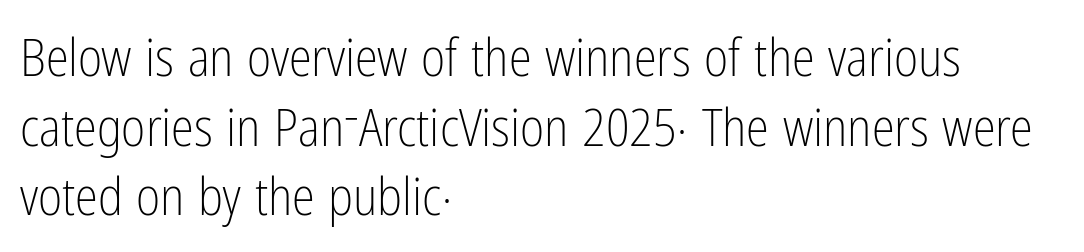
{"serif": "no", "italic": "no", "bold": "no", "weight": "light", "width": "condensed", "stroke_contrast": "low", "x_height": "medium", "monospaced": "no", "underline": "no", "align": "left", "line_spacing": "normal", "line_spacing_ratio": 1.34, "letter_spacing": "normal", "letter_spacing_em": 0.0, "glyph_px": 52}
